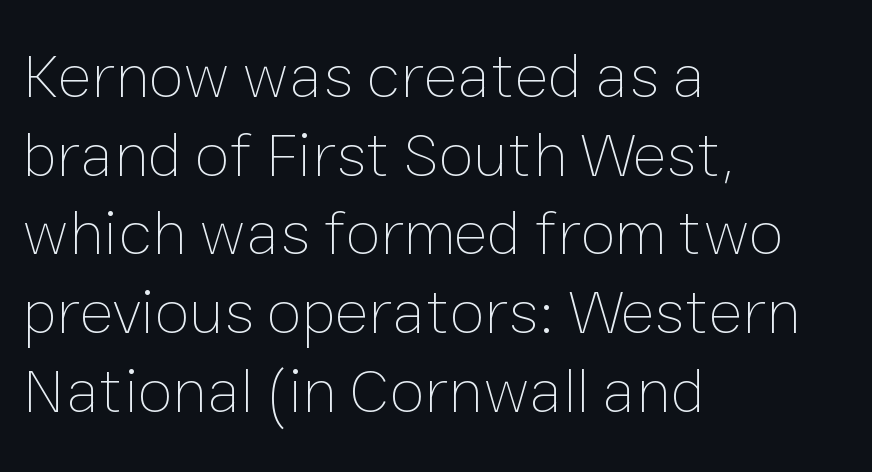
Q: Is the text bold? A: No.
Q: Is the text italic (slanted)? A: No, it is upright.
Q: Is the text underlined? A: No.
Q: How is the paragraph aligned? A: Left-aligned.
Q: Is the spacing between letters normal or unusually wide? A: Normal.
Q: Width (condensed, normal, or wide)? A: Normal.
Q: Stroke contrast? A: Low.
Q: x-height? A: Medium.
Q: Monospaced? A: No.
